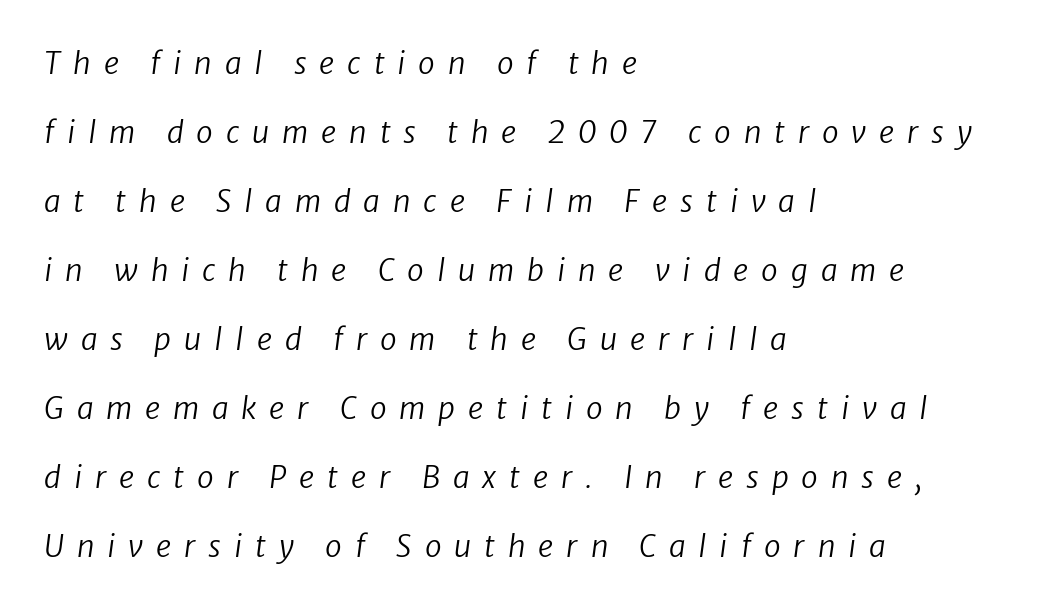
This sample trades compactness for vertical openness between lines. Unmarked baselines from the first word to the last. A light-to-regular cut is what we see here. The passage is arranged the way most books set body copy — flush left. Glyph-to-glyph distance is far greater than everyday printed text. Serif or sans? Sans — the stroke terminals are bare.
